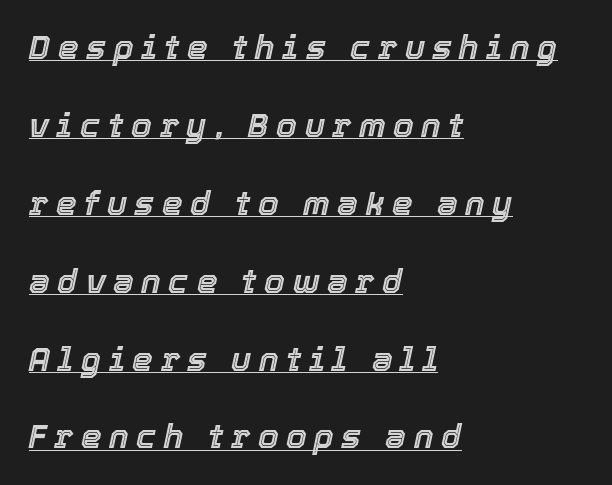
{"italic": "yes", "lean": "right", "slant_degrees": 12, "width": "normal", "x_height": "medium", "monospaced": "no", "underline": "yes", "align": "left", "line_spacing": "loose", "line_spacing_ratio": 2.36, "letter_spacing": "wide", "letter_spacing_em": 0.23, "glyph_px": 33}
